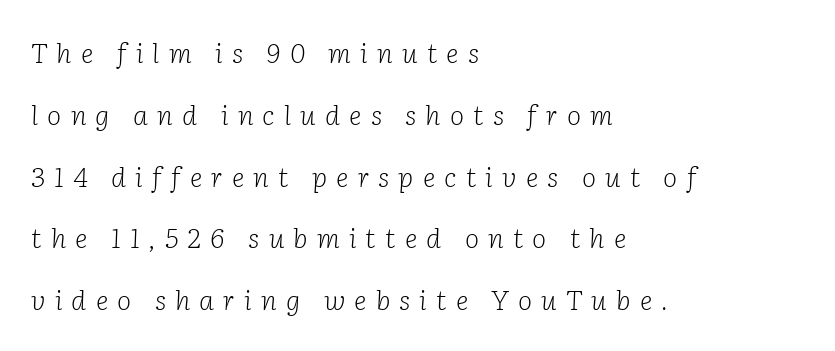
If you measured baseline to baseline, you'd find a long distance. A quiet, ordinary-to-light weight characterises the typeface. Quick note: italic. Nobody drew a line under any word here. Typeset ragged right — the left edge is the straight one.
